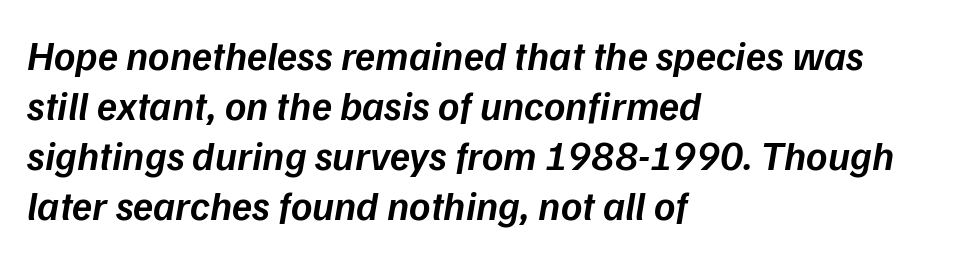
Beneath every word, the page is bare. Does the lettering tilt? It does — this is italic. In terms of weight, the rendering is demibold, just under bold. Glyph-to-glyph distance matches everyday printed text. The face used here is proportionally spaced, like ordinary book or web type.
